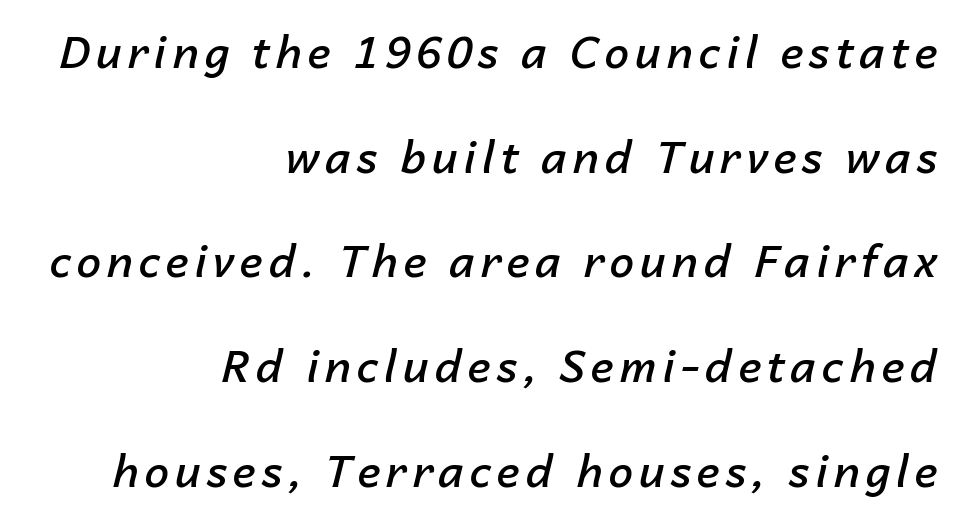
The image shows 44 px semibold type, italic (leaning right); set right-aligned, loose line spacing (2.38x), not underlined; low stroke contrast and a medium x-height.
